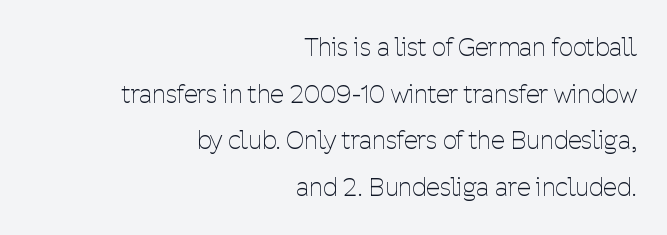
The image shows 25 px text type, upright; set right-aligned, line spacing 1.87x, normal letter spacing, not underlined.
